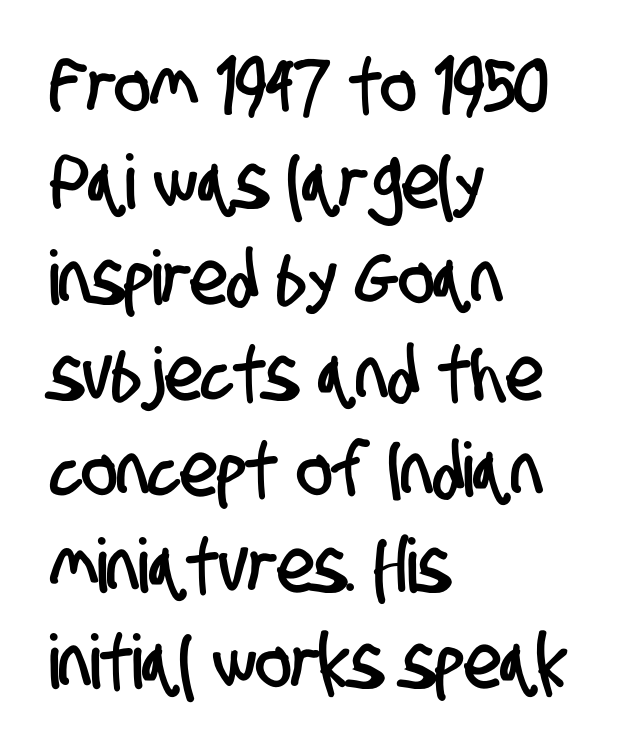
Q: Is the typeface a serif or a sans-serif typeface? A: Sans-serif.
Q: Is the text underlined? A: No.
Q: How is the paragraph aligned? A: Left-aligned.
Q: Is the spacing between letters normal or unusually wide? A: Normal.
Q: Is the spacing between lines tight, normal or loose? A: Normal.
Q: Width (condensed, normal, or wide)? A: Condensed.
Q: Stroke contrast? A: Low.
Q: x-height? A: Large.
Q: Monospaced? A: No.
